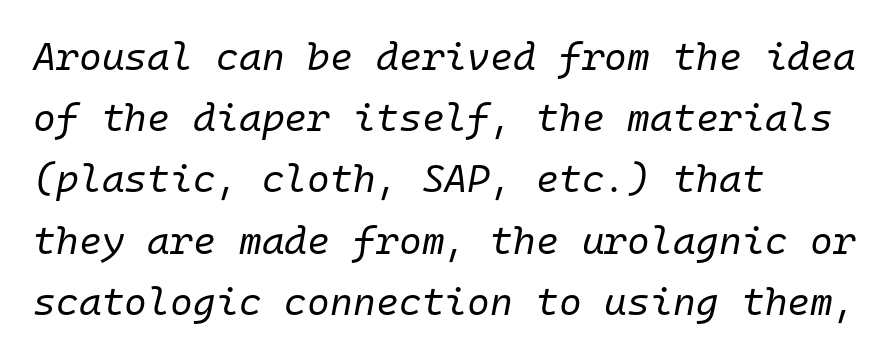
Italic? Definitely — the glyphs are oblique. Baseline-to-baseline distance is the conventional proportion of letter height. You could count columns in this text — the font is strictly monospaced. Compared with typical body copy, the letter spacing here is the same. The passage shown is not bold in any degree. Short and long lines alike share a common starting point at left.
